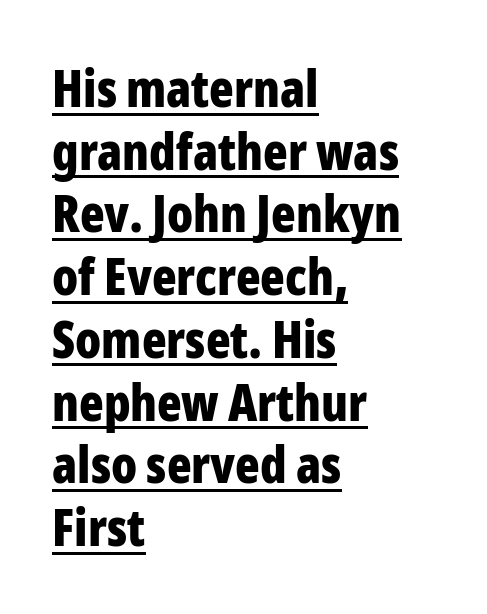
The image shows 51 px bold, condensed sans-serif type, upright; set left-aligned, line spacing 1.23x, normal letter spacing, underlined; low stroke contrast and a medium x-height.
